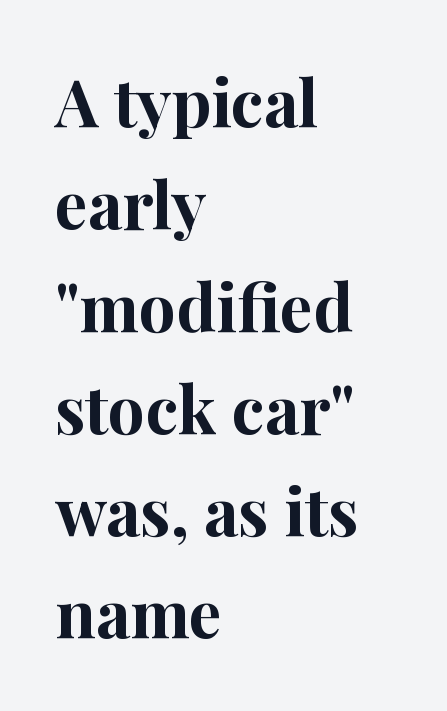
Plain, unruled lines of type. Default kerning and tracking; the words read as compact shapes. This sample is left-justified, so line endings fall wherever the words run out. The rendering shows small feet on the letterforms — a serif design. The rendering uses a bold face; every stroke is thick and dark. This sample has the flowing, uneven cadence of proportional lettering.
